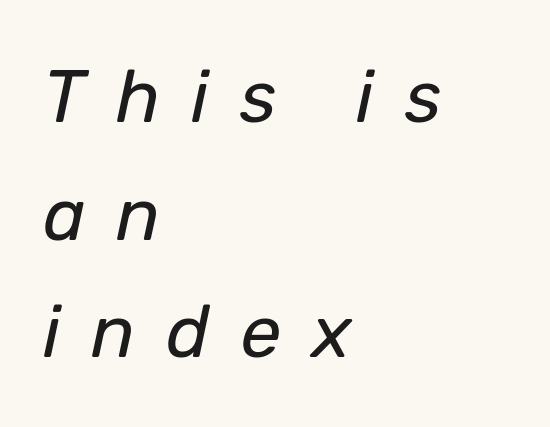
The image shows 73 px regular-weight type, italic (leaning right); set left-aligned, normal line spacing (1.61x), unusually wide letter spacing (+0.42 em), not underlined; low stroke contrast and a medium x-height.
